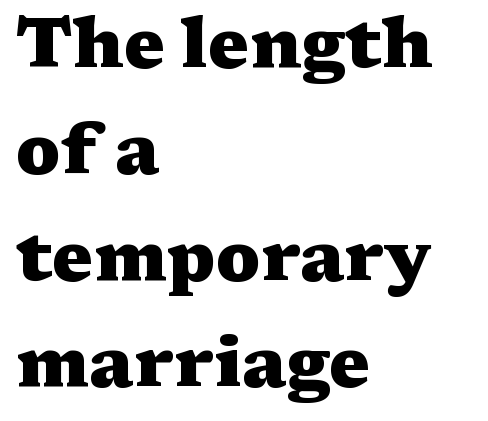
The image shows 69 px heavy, wide serif type, upright; set left-aligned, normal line spacing (1.54x), normal letter spacing, not underlined; medium stroke contrast and a medium x-height.
